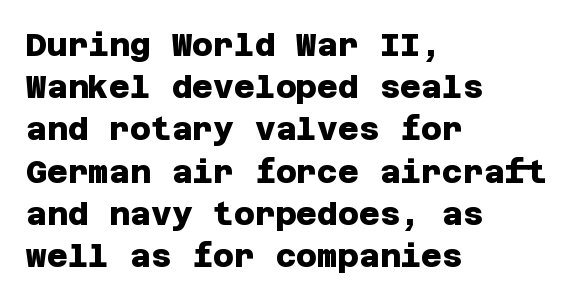
{"serif": "no", "bold": "yes", "weight": "heavy", "width": "normal", "stroke_contrast": "low", "x_height": "large", "underline": "no", "align": "left", "line_spacing": "normal", "line_spacing_ratio": 1.32, "letter_spacing": "normal", "letter_spacing_em": 0.0, "glyph_px": 32}
